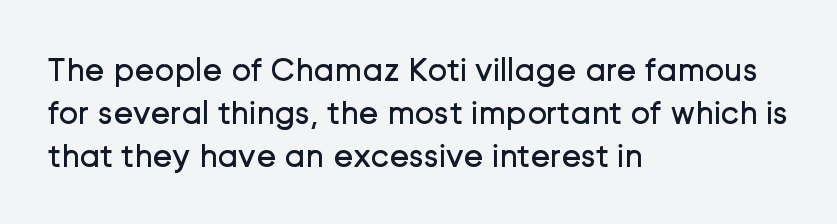
Reading down the block, your eye returns to a fixed left position each line. The type sits square on the baseline with zero lean. Rows of type keep a routine distance in the vertical direction. Tracking value appears to be zero — textbook default spacing.
